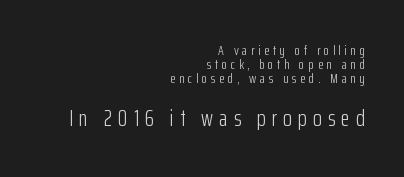
{"italic": "no", "bold": "no", "underline": "no", "align": "right", "line_spacing": "tight", "line_spacing_ratio": 1.0, "letter_spacing": "wide", "letter_spacing_em": 0.26, "larger_block": "second", "size_ratio": 1.64, "glyph_px": 23}
